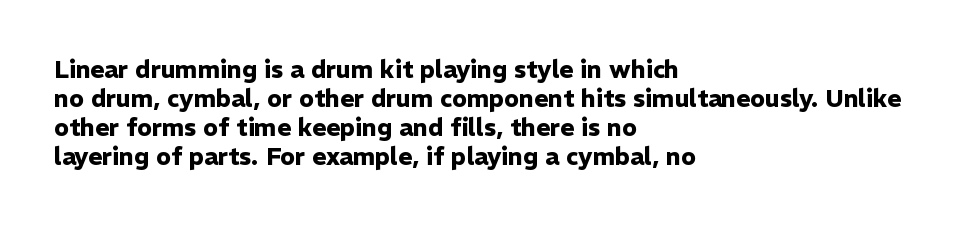
The image shows 24 px bold type, upright; set left-aligned, line spacing 1.21x, normal letter spacing, not underlined.
